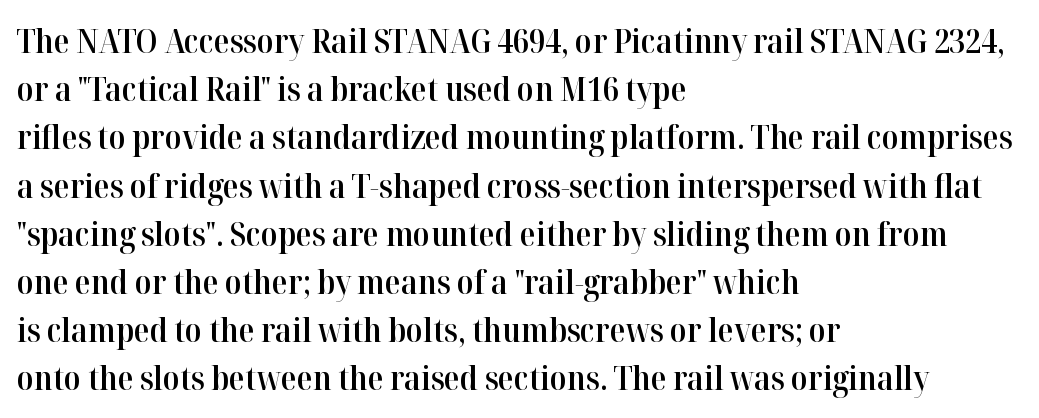
The image shows 33 px semibold serif type, upright; set left-aligned, normal line spacing (1.46x), normal letter spacing, not underlined; high stroke contrast and a medium x-height.
